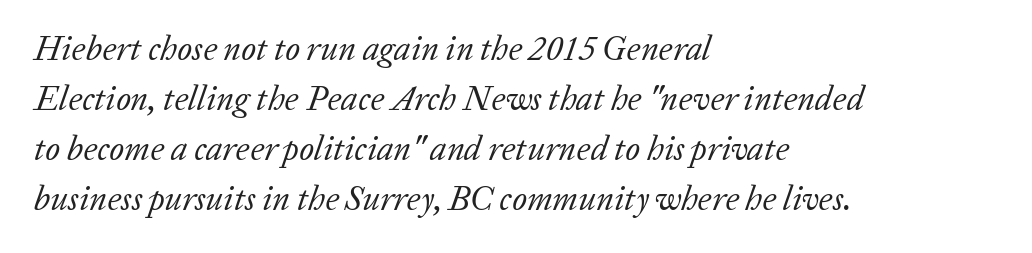
{"serif": "yes", "italic": "yes", "lean": "right", "slant_degrees": 20, "bold": "no", "weight": "regular", "width": "normal", "stroke_contrast": "low", "x_height": "medium", "monospaced": "no", "underline": "no", "align": "left", "line_spacing": "normal", "line_spacing_ratio": 1.47, "letter_spacing": "normal", "letter_spacing_em": 0.0, "glyph_px": 34}
